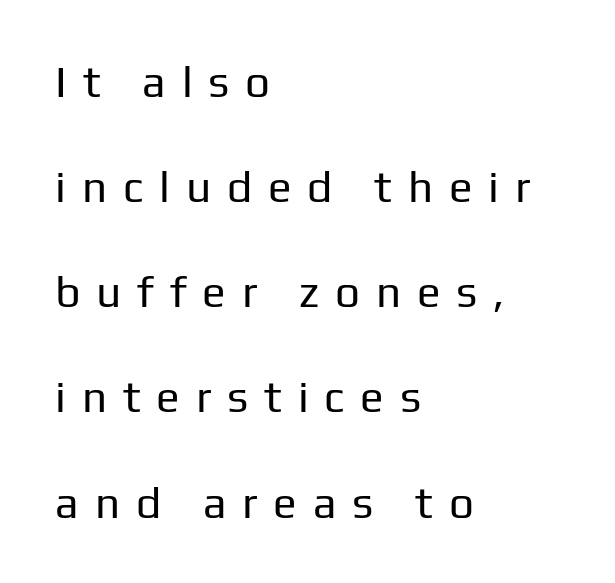
Q: Is the text bold? A: No.
Q: Is the text italic (slanted)? A: No, it is upright.
Q: Is the typeface a serif or a sans-serif typeface? A: Sans-serif.
Q: Is the text underlined? A: No.
Q: How is the paragraph aligned? A: Left-aligned.
Q: Is the spacing between letters normal or unusually wide? A: Unusually wide.
Q: Is the spacing between lines tight, normal or loose? A: Loose.
Q: Width (condensed, normal, or wide)? A: Normal.
Q: Stroke contrast? A: Low.
Q: x-height? A: Medium.
Q: Monospaced? A: No.
